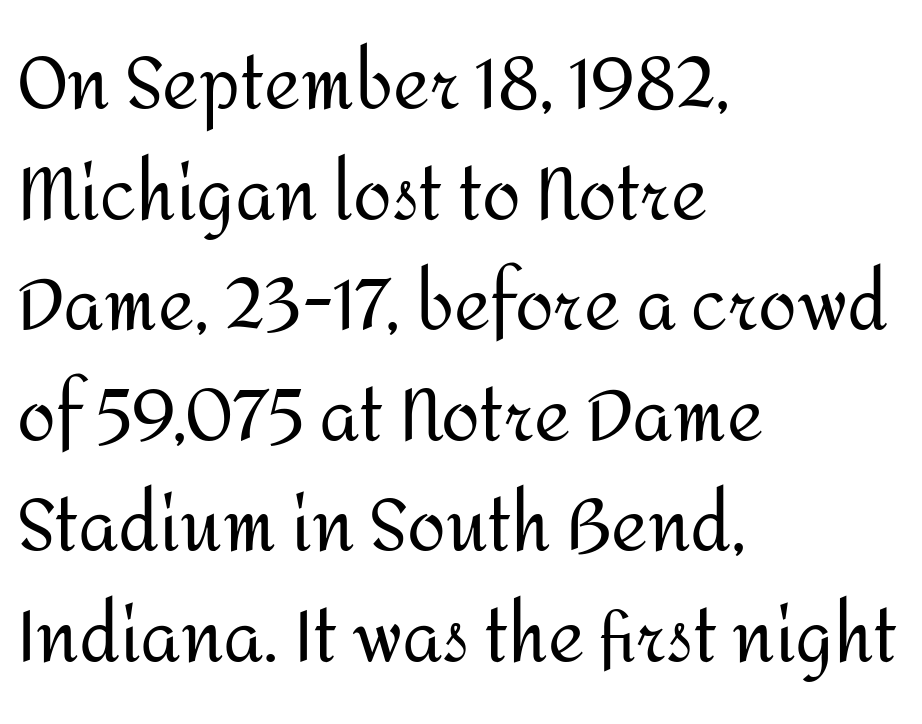
The image shows 70 px regular-weight sans-serif type, upright; set left-aligned, normal line spacing (1.58x), normal letter spacing, not underlined; medium stroke contrast and a medium x-height.
